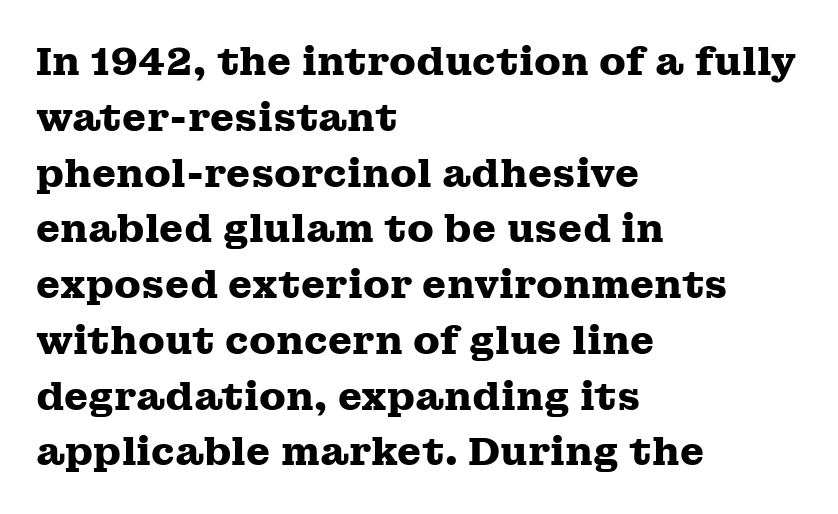
Q: Is the text bold? A: Yes.
Q: Is the text italic (slanted)? A: No, it is upright.
Q: Is the typeface a serif or a sans-serif typeface? A: Serif.
Q: Is the text underlined? A: No.
Q: How is the paragraph aligned? A: Left-aligned.
Q: Is the spacing between letters normal or unusually wide? A: Normal.
Q: Is the spacing between lines tight, normal or loose? A: Normal.
Q: Width (condensed, normal, or wide)? A: Wide.
Q: Stroke contrast? A: Medium.
Q: x-height? A: Medium.
Q: Monospaced? A: No.
